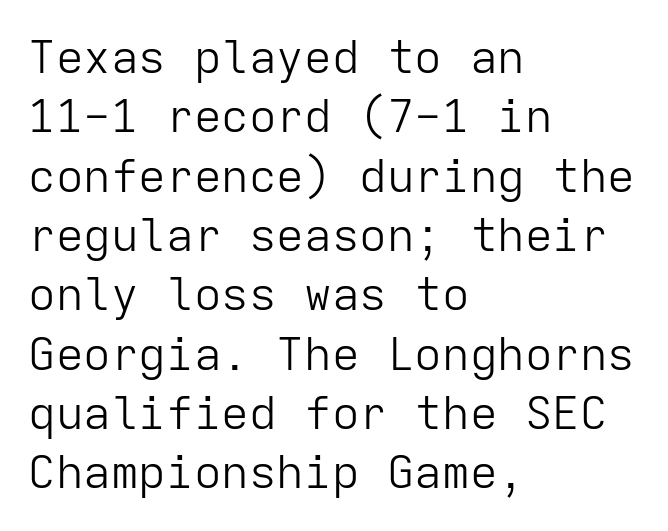
A student would call this left alignment; a typographer would say flush left, rag right. In terms of posture, this sample is upright. A normal amount of white space separates one row of letters from the next. The passage shown is typeset with a sans-serif family. The area under the type is left untouched.
